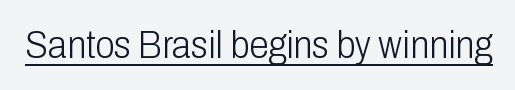
The image shows 39 px light, condensed sans-serif type, upright; set normal letter spacing, underlined; low stroke contrast and a medium x-height.
